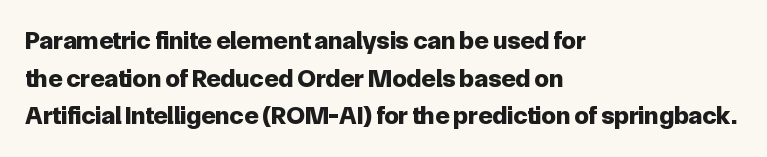
On the weight axis this lands at bold, roughly 700. Words float on clear page, feet unadorned. Interline gaps are of average width in this sample. The rendering keeps characters at their native spacing. In terms of posture, this sample is upright.
